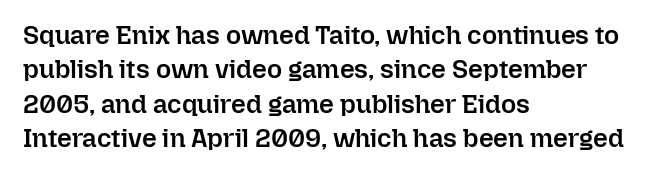
Where is the straight margin? On the left. Short note: letters normally spaced. Lines of text with bare space underneath. On the weight axis this lands at semibold, roughly 600. The passage shown stacks its lines at a standard gap.
